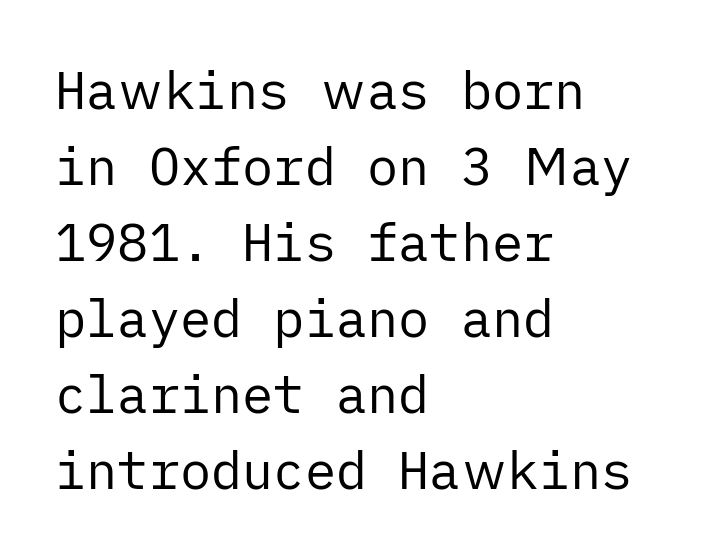
{"serif": "no", "italic": "no", "bold": "no", "weight": "regular", "width": "normal", "stroke_contrast": "low", "x_height": "medium", "underline": "no", "align": "left", "line_spacing": "normal", "line_spacing_ratio": 1.46, "letter_spacing": "normal", "letter_spacing_em": 0.0, "glyph_px": 52}
